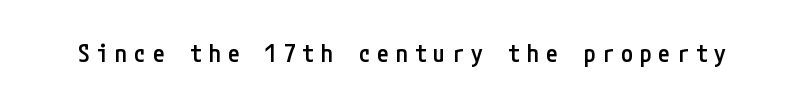
A roman cut, with each character standing at attention. Observe the wide spacing: letters keep a clear distance from each other. The zone under the glyphs is completely vacant. Typographic density is moderately raised because the face is semibold.
